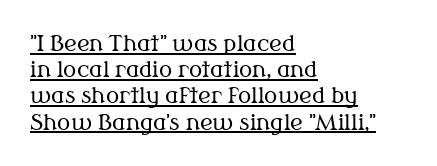
Q: Is the text bold? A: No.
Q: Is the text italic (slanted)? A: No, it is upright.
Q: Is the text underlined? A: Yes.
Q: How is the paragraph aligned? A: Left-aligned.
Q: Is the spacing between letters normal or unusually wide? A: Normal.
